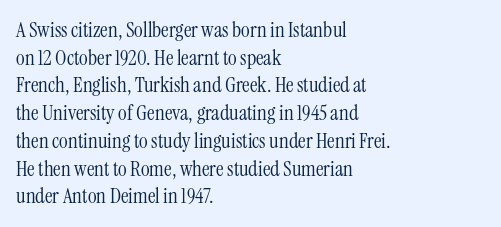
Every stem runs plumb, perpendicular to the baseline. Leftover space on each line is placed entirely after the last word. Check the space under the baseline: it is left empty. This reads as an unemphasized weight, regular at the heaviest. Caption: standard tracking, unaltered.
